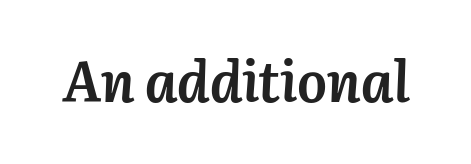
Q: Is the text bold? A: Yes.
Q: Is the text italic (slanted)? A: Yes, it leans right by about 3 degrees.
Q: Is the text underlined? A: No.
Q: Is the spacing between letters normal or unusually wide? A: Normal.
Q: Width (condensed, normal, or wide)? A: Normal.
Q: Stroke contrast? A: Medium.
Q: x-height? A: Medium.
Q: Monospaced? A: No.
